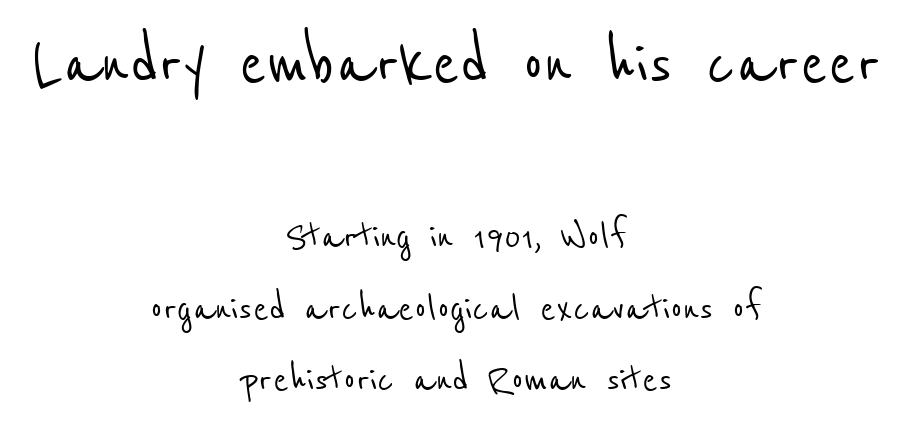
Q: Is the typeface a serif or a sans-serif typeface? A: Sans-serif.
Q: Is the text underlined? A: No.
Q: How is the paragraph aligned? A: Centered.
Q: Is the spacing between letters normal or unusually wide? A: Normal.
Q: Is the spacing between lines tight, normal or loose? A: Normal.
Q: Which block of text is set in a larger size, the first (top) or the second (bottom)? A: The first (top) one.
Q: Width (condensed, normal, or wide)? A: Condensed.
Q: Stroke contrast? A: Low.
Q: x-height? A: Medium.
Q: Monospaced? A: No.
